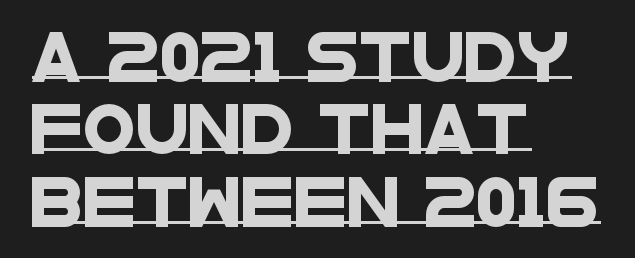
Stroke terminals: plain, sans-serif. A classic flush-left, rag-right setting is used for this passage. The lines sit at an ordinary, default distance from one another. Quick note: underline on. Students, note that the glyphs here touch the page at normal intervals. Each letter keeps its own natural width here, so spacing adapts to shape.
